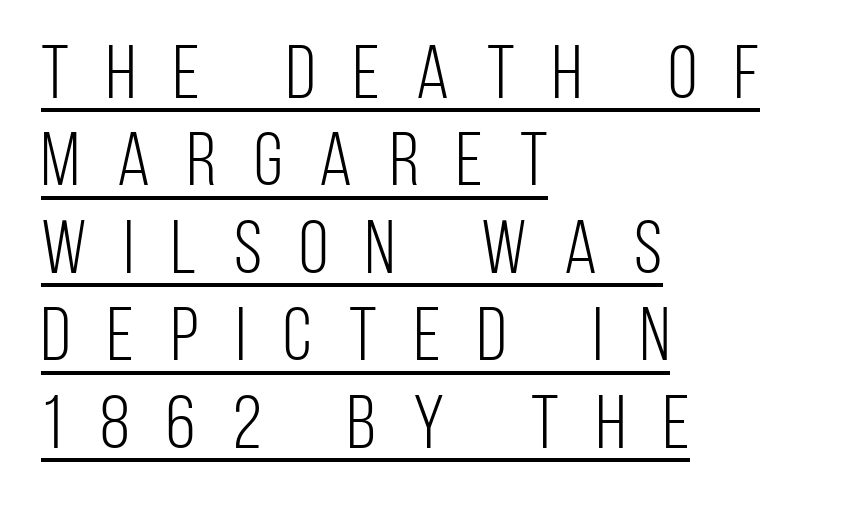
Q: Is the text bold? A: No.
Q: Is the text italic (slanted)? A: No, it is upright.
Q: Is the typeface a serif or a sans-serif typeface? A: Sans-serif.
Q: Is the text underlined? A: Yes.
Q: How is the paragraph aligned? A: Left-aligned.
Q: Is the spacing between letters normal or unusually wide? A: Unusually wide.
Q: Is the spacing between lines tight, normal or loose? A: Tight.
Q: Width (condensed, normal, or wide)? A: Condensed.
Q: Stroke contrast? A: Low.
Q: x-height? A: Large.
Q: Monospaced? A: No.
